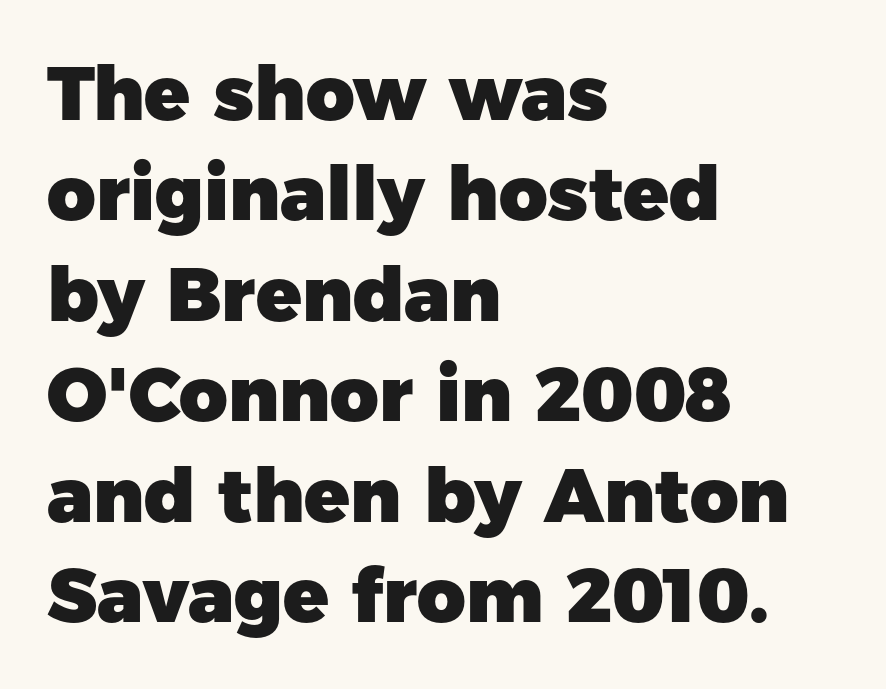
Q: Is the text bold? A: Yes.
Q: Is the text italic (slanted)? A: No, it is upright.
Q: Is the typeface a serif or a sans-serif typeface? A: Sans-serif.
Q: Is the text underlined? A: No.
Q: How is the paragraph aligned? A: Left-aligned.
Q: Is the spacing between letters normal or unusually wide? A: Normal.
Q: Is the spacing between lines tight, normal or loose? A: Normal.
Q: Width (condensed, normal, or wide)? A: Normal.
Q: Stroke contrast? A: Low.
Q: x-height? A: Medium.
Q: Monospaced? A: No.
